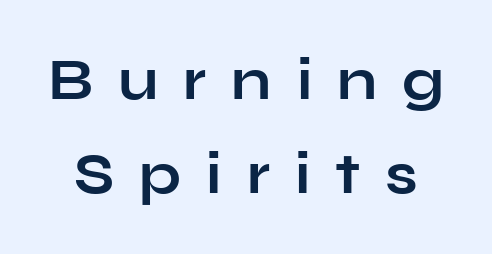
{"serif": "no", "italic": "no", "bold": "yes", "weight": "bold", "width": "wide", "stroke_contrast": "low", "x_height": "medium", "monospaced": "no", "underline": "no", "line_spacing": "normal", "line_spacing_ratio": 1.62, "letter_spacing": "wide", "letter_spacing_em": 0.43, "glyph_px": 58}
